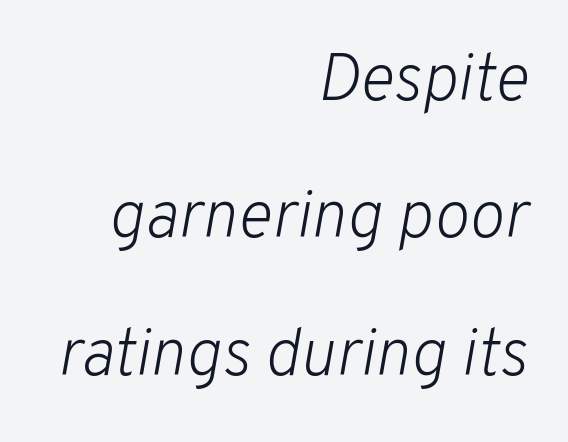
The image shows 66 px light type, italic (leaning right); set right-aligned, loose line spacing (2.08x), normal letter spacing, not underlined; low stroke contrast and a medium x-height.
